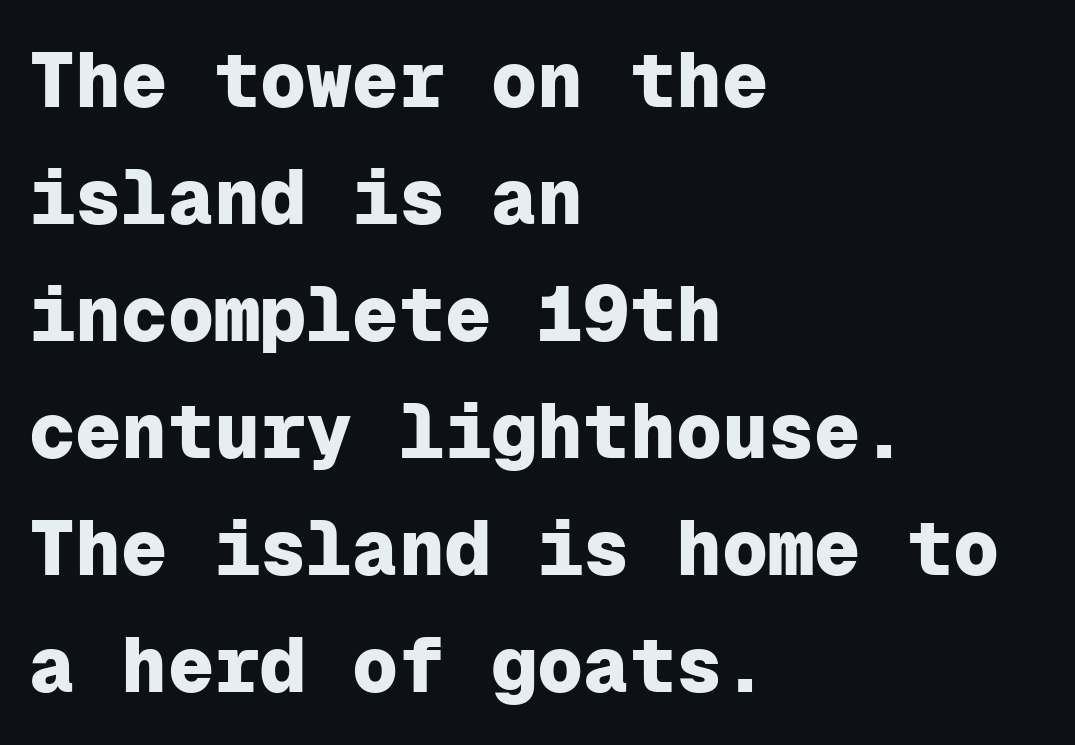
Only glyphs here, with clear space below each row. Upright lettering throughout. The passage shown is typed in a monospace face where columns stay perfectly aligned. Stroke thickness is high; the sample reads as a true bold. There is no visible air inserted between adjacent glyphs.
